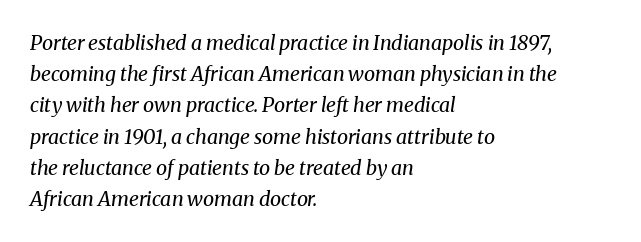
The image shows 20 px text type, italic (leaning right); set left-aligned, normal line spacing (1.56x), normal letter spacing, not underlined.
